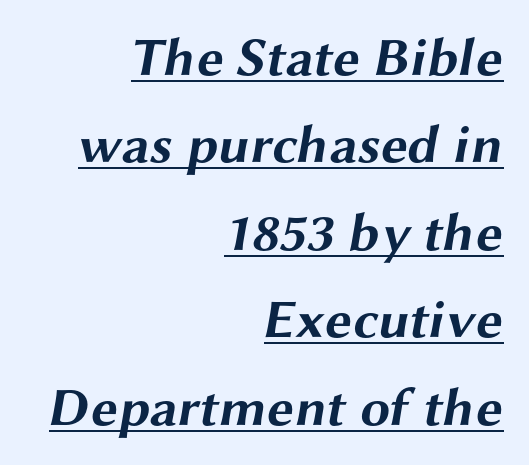
How would I describe the line gaps? Plain and ordinary. Layout note: lines flush right. Glyph-to-glyph distance matches everyday printed text. The sample's only ornament is a line tracing under the words. This sample uses a sans-serif face. How heavy is the stroke? Heavy — this is a bold.
